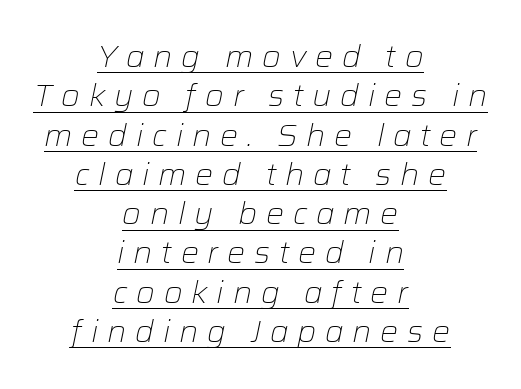
Q: Is the text bold? A: No.
Q: Is the text italic (slanted)? A: Yes, it leans right by about 12 degrees.
Q: Is the text underlined? A: Yes.
Q: How is the paragraph aligned? A: Centered.
Q: Is the spacing between letters normal or unusually wide? A: Unusually wide.
Q: Is the spacing between lines tight, normal or loose? A: Normal.
Q: Width (condensed, normal, or wide)? A: Normal.
Q: Stroke contrast? A: Low.
Q: x-height? A: Medium.
Q: Monospaced? A: No.
